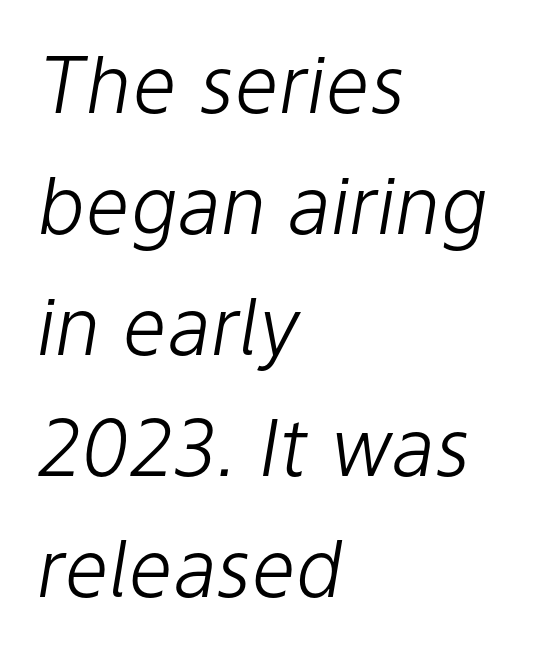
Q: Is the text bold? A: No.
Q: Is the text italic (slanted)? A: Yes, it leans right by about 9 degrees.
Q: Is the text underlined? A: No.
Q: How is the paragraph aligned? A: Left-aligned.
Q: Is the spacing between letters normal or unusually wide? A: Normal.
Q: Is the spacing between lines tight, normal or loose? A: Normal.
Q: Width (condensed, normal, or wide)? A: Normal.
Q: Stroke contrast? A: Low.
Q: x-height? A: Medium.
Q: Monospaced? A: No.
